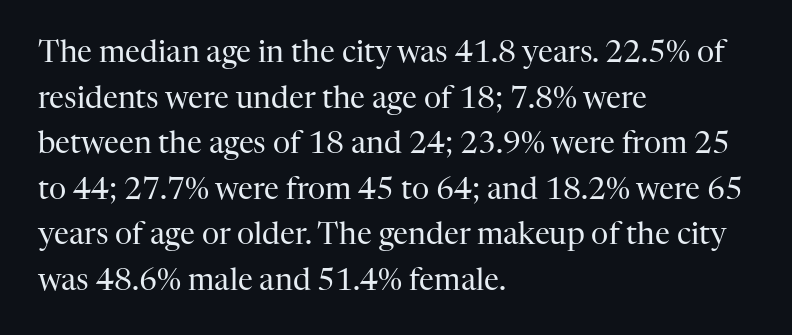
The image shows 30 px regular-weight serif type, upright; set left-aligned, normal line spacing (1.52x), normal letter spacing, not underlined; high stroke contrast and a medium x-height.
